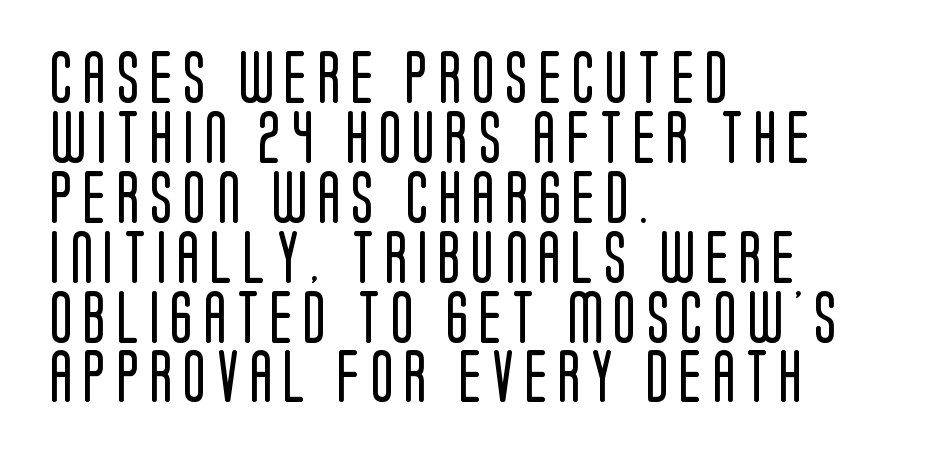
The image shows 53 px regular-weight, condensed sans-serif type, upright; set left-aligned, tight line spacing (1.13x), unusually wide letter spacing (+0.2 em), not underlined; low stroke contrast and a large x-height.
